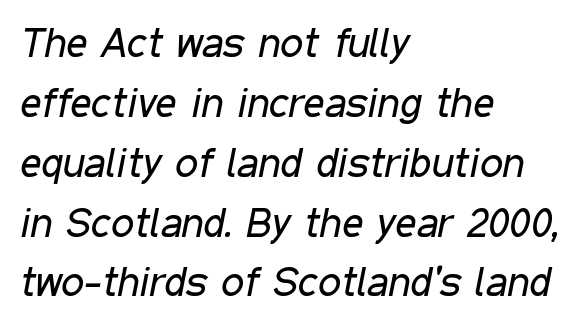
{"italic": "yes", "lean": "right", "slant_degrees": 11, "bold": "no", "weight": "regular", "width": "condensed", "stroke_contrast": "low", "x_height": "medium", "monospaced": "no", "underline": "no", "align": "left", "line_spacing": "normal", "line_spacing_ratio": 1.46, "letter_spacing": "normal", "letter_spacing_em": 0.0, "glyph_px": 41}
